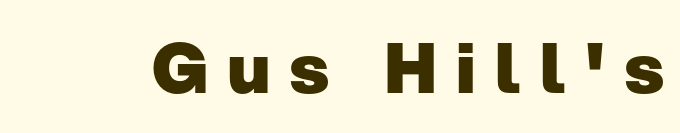
Q: Is the text bold? A: Yes.
Q: Is the text italic (slanted)? A: No, it is upright.
Q: Is the typeface a serif or a sans-serif typeface? A: Sans-serif.
Q: Is the text underlined? A: No.
Q: Is the spacing between letters normal or unusually wide? A: Unusually wide.
Q: Width (condensed, normal, or wide)? A: Normal.
Q: Stroke contrast? A: Low.
Q: x-height? A: Medium.
Q: Monospaced? A: No.
